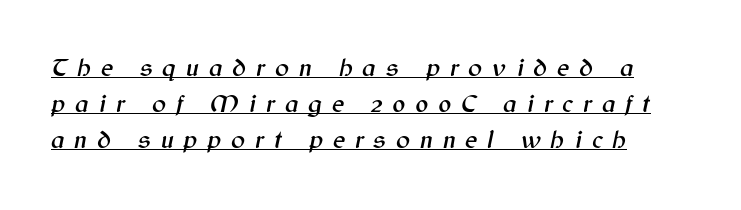
{"italic": "yes", "lean": "right", "slant_degrees": 12, "underline": "yes", "line_spacing": "normal", "line_spacing_ratio": 1.38, "letter_spacing": "wide", "letter_spacing_em": 0.38, "glyph_px": 26}
